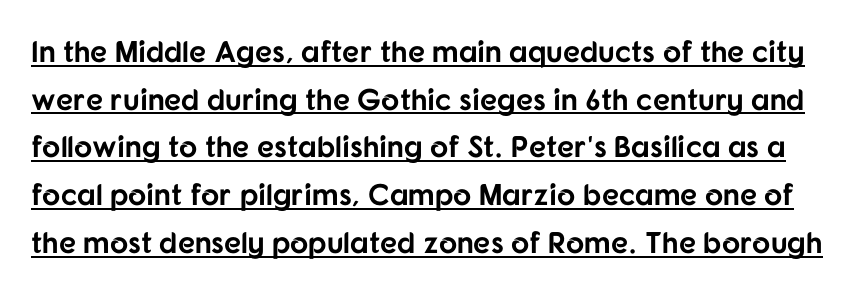
The image shows 30 px bold sans-serif type, upright; set normal line spacing (1.59x), normal letter spacing, underlined; low stroke contrast and a medium x-height.
